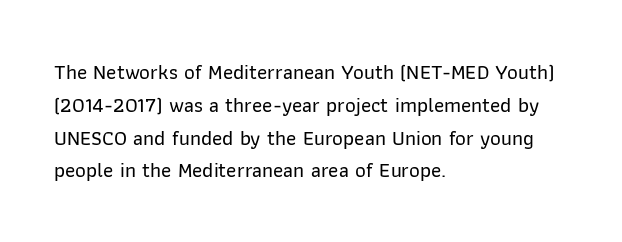
Q: Is the text italic (slanted)? A: No, it is upright.
Q: Is the text underlined? A: No.
Q: How is the paragraph aligned? A: Left-aligned.
Q: Is the spacing between letters normal or unusually wide? A: Normal.
Q: Is the spacing between lines tight, normal or loose? A: Normal.
